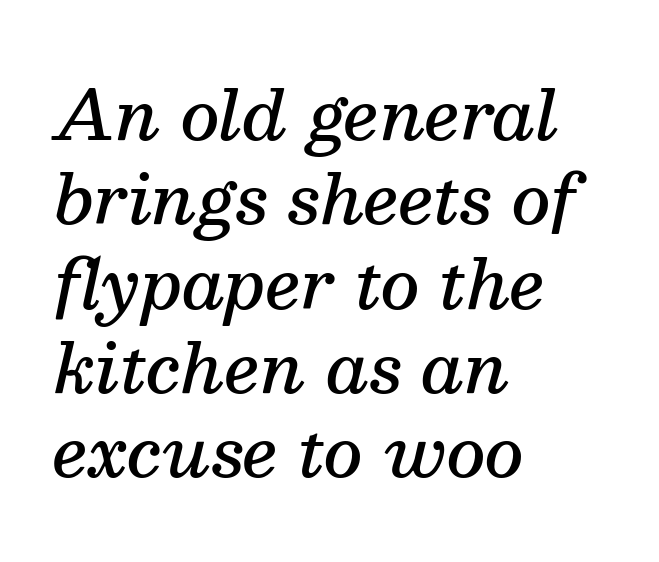
Has an underline been added? It has not. Is this a fixed-width face? No — the glyphs have proportional, varying widths. Short note: letters normally spaced. How heavy is the stroke? Medium-heavy — a semibold, shy of bold. Emphasis-style slanted type is in use. Little horizontal feet cap the strokes, marking this as serif type.
